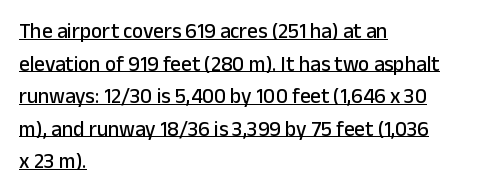
Is there much room between lines? A standard amount, neither cramped nor airy. The lines in this sample share a left origin and differ only in where they stop. The glyphs are accompanied by a horizontal stroke just below them. The rendering keeps characters at their native spacing. Nope, not italic — everything's standing straight.
